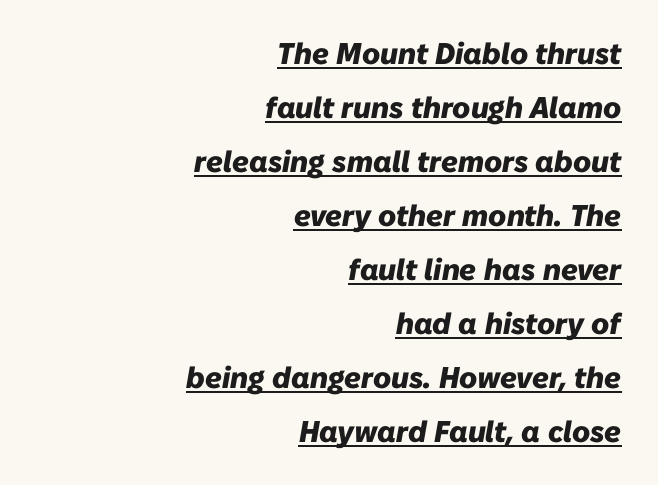
{"italic": "yes", "lean": "right", "slant_degrees": 10, "bold": "yes", "weight": "heavy", "width": "normal", "stroke_contrast": "low", "x_height": "medium", "monospaced": "no", "underline": "yes", "align": "right", "line_spacing_ratio": 1.8, "letter_spacing": "normal", "letter_spacing_em": 0.0, "glyph_px": 30}
